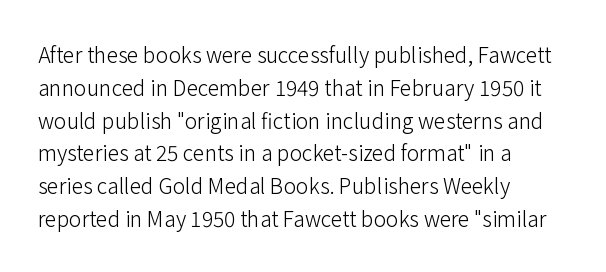
Upright lettering throughout. The rows are spaced the way most documents space them. These lines stack with their left ends in a neat column. The space beneath each line is pristine and unruled. This sample uses plain, unmodified letter spacing. Stem width sits at or under what a default text font uses.
